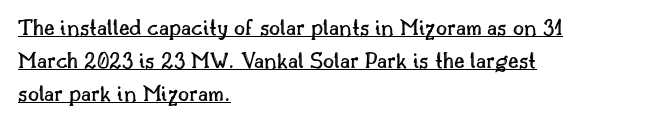
Q: Is the text italic (slanted)? A: No, it is upright.
Q: Is the text underlined? A: Yes.
Q: How is the paragraph aligned? A: Left-aligned.
Q: Is the spacing between letters normal or unusually wide? A: Normal.
Q: Is the spacing between lines tight, normal or loose? A: Normal.
